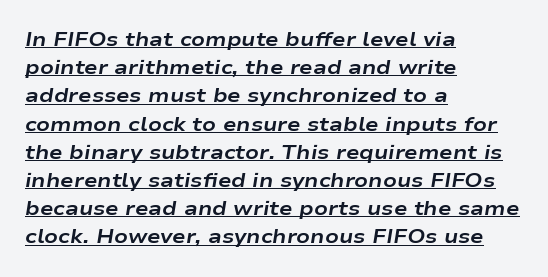
In terms of letterspacing, this is plain default setting. Typeset ragged right — the left edge is the straight one. What's the leading like? Ordinary, nothing unusual. Somebody hit Ctrl+U on this one — the words are underlined. Yep, that's italic — everything's leaning.
